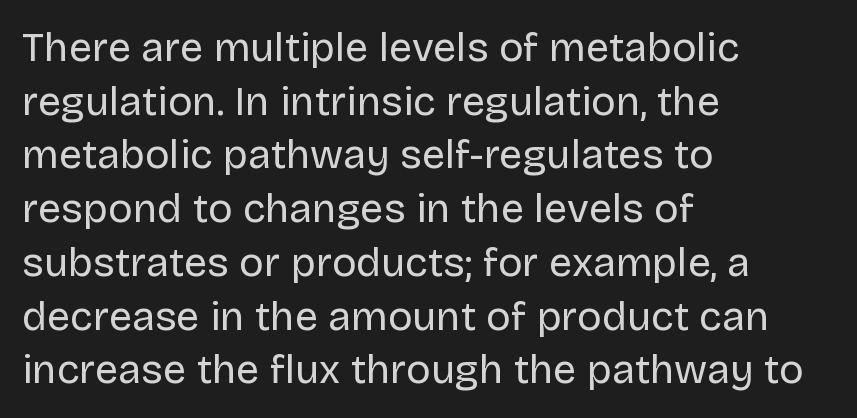
{"serif": "no", "italic": "no", "bold": "no", "weight": "regular", "width": "normal", "stroke_contrast": "low", "x_height": "large", "monospaced": "no", "underline": "no", "align": "left", "line_spacing": "normal", "line_spacing_ratio": 1.31, "letter_spacing": "normal", "letter_spacing_em": 0.0, "glyph_px": 41}
